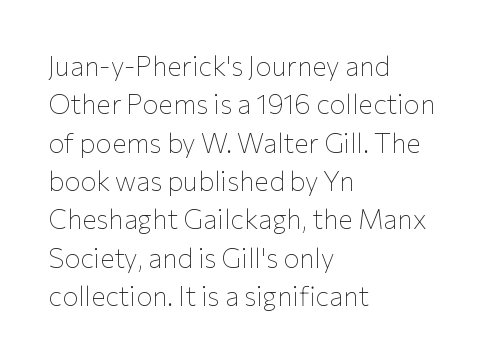
{"italic": "no", "bold": "no", "underline": "no", "align": "left", "line_spacing": "normal", "line_spacing_ratio": 1.42, "letter_spacing": "normal", "letter_spacing_em": 0.0, "glyph_px": 27}
